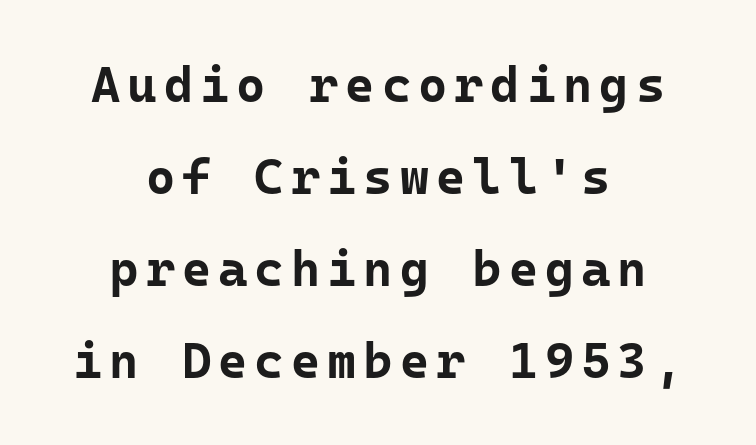
{"serif": "no", "italic": "no", "bold": "yes", "weight": "bold", "width": "normal", "stroke_contrast": "low", "x_height": "medium", "monospaced": "yes", "underline": "no", "align": "center", "line_spacing_ratio": 1.84, "glyph_px": 50}
